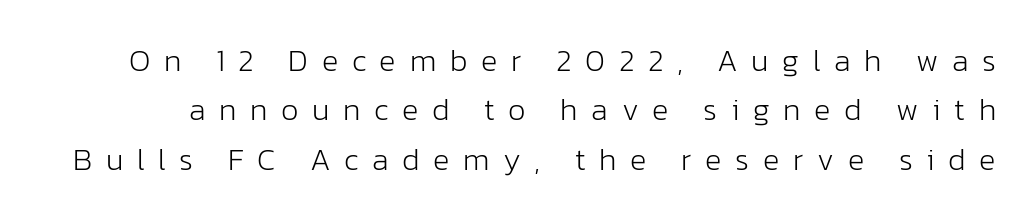
{"serif": "no", "italic": "no", "bold": "no", "weight": "light", "width": "normal", "stroke_contrast": "low", "x_height": "medium", "monospaced": "no", "underline": "no", "line_spacing": "normal", "line_spacing_ratio": 1.59, "letter_spacing": "wide", "letter_spacing_em": 0.44, "glyph_px": 31}
